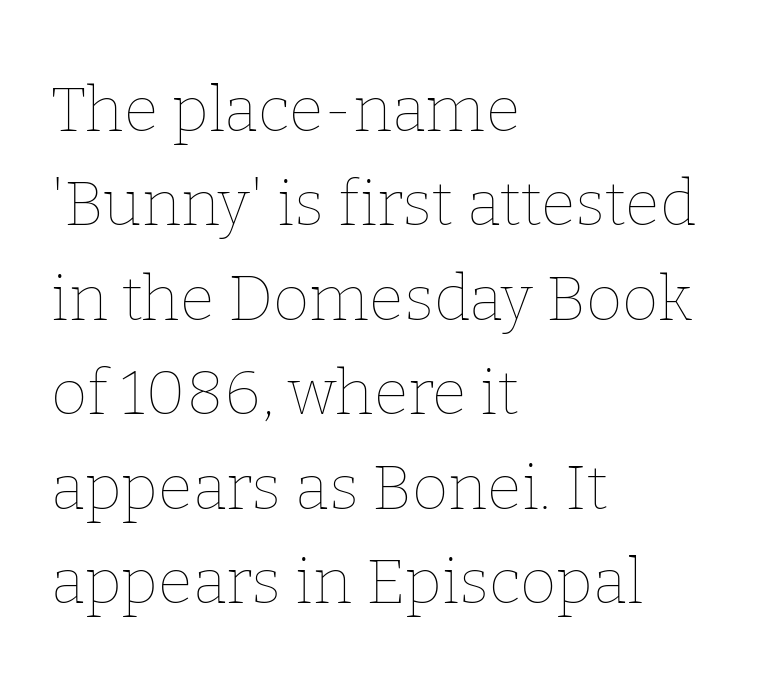
Q: Is the text bold? A: No.
Q: Is the text italic (slanted)? A: No, it is upright.
Q: Is the text underlined? A: No.
Q: How is the paragraph aligned? A: Left-aligned.
Q: Is the spacing between letters normal or unusually wide? A: Normal.
Q: Is the spacing between lines tight, normal or loose? A: Normal.
Q: Width (condensed, normal, or wide)? A: Normal.
Q: Stroke contrast? A: Low.
Q: x-height? A: Medium.
Q: Monospaced? A: No.
